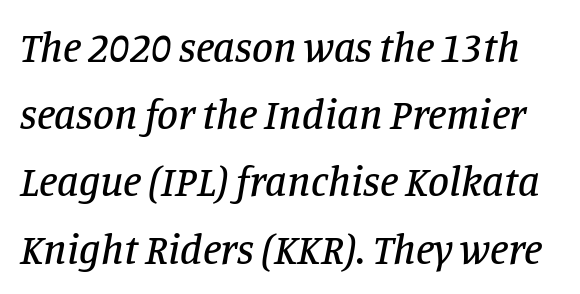
Q: Is the text italic (slanted)? A: Yes, it leans right by about 11 degrees.
Q: Is the typeface a serif or a sans-serif typeface? A: Serif.
Q: Is the text underlined? A: No.
Q: Is the spacing between letters normal or unusually wide? A: Normal.
Q: Is the spacing between lines tight, normal or loose? A: Normal.
Q: Width (condensed, normal, or wide)? A: Normal.
Q: Stroke contrast? A: Low.
Q: x-height? A: Large.
Q: Monospaced? A: No.
